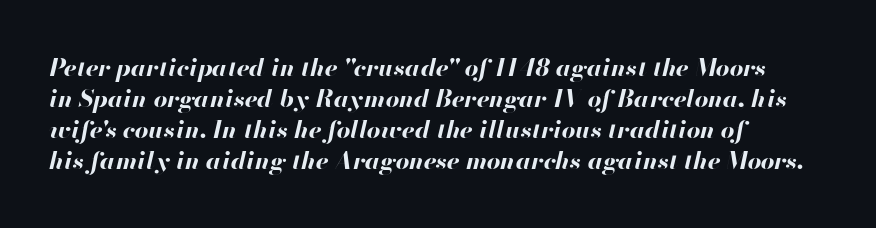
The image shows 24 px bold type, italic (leaning right); set left-aligned, normal line spacing (1.29x), normal letter spacing, not underlined.
